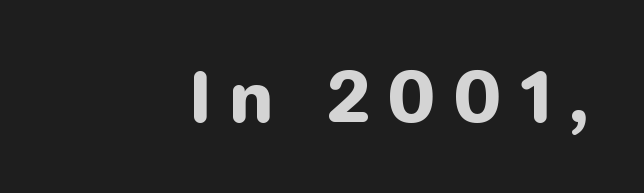
Is this a fixed-width face? No — the glyphs have proportional, varying widths. The text block is weighted toward the right margin, trailing off unevenly leftward. This is roman type, the default non-slanted kind. The horizontal fit of the characters is loose and conspicuously gappy. Nothing sits at the stroke ends, so this counts as sans-serif.
